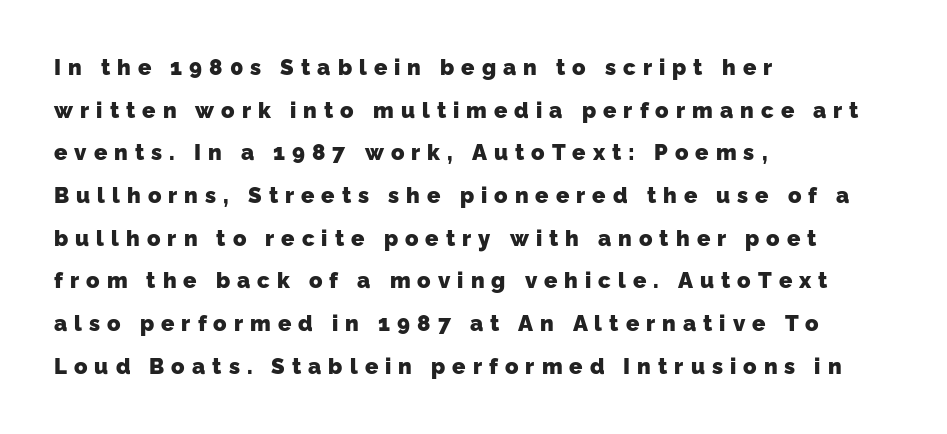
The image shows 22 px bold type; set left-aligned, loose line spacing (1.94x), unusually wide letter spacing (+0.32 em), not underlined.
